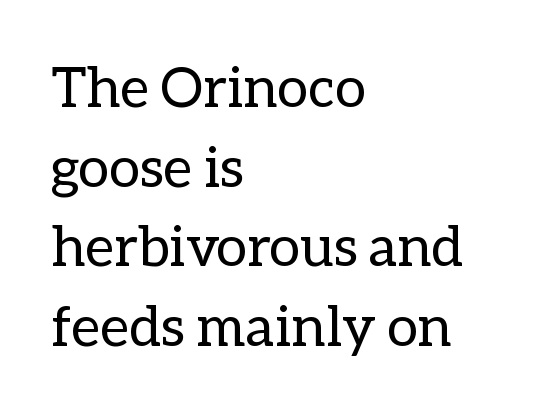
Q: Is the text bold? A: No.
Q: Is the text italic (slanted)? A: No, it is upright.
Q: Is the text underlined? A: No.
Q: How is the paragraph aligned? A: Left-aligned.
Q: Is the spacing between letters normal or unusually wide? A: Normal.
Q: Is the spacing between lines tight, normal or loose? A: Normal.
Q: Width (condensed, normal, or wide)? A: Normal.
Q: Stroke contrast? A: Low.
Q: x-height? A: Medium.
Q: Monospaced? A: No.
